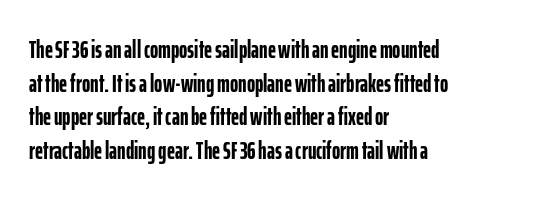
The image shows 25 px bold type, upright; set left-aligned, normal line spacing (1.35x), normal letter spacing, not underlined.
